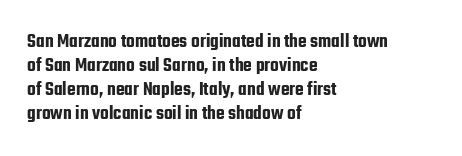
The image shows 20 px text type, upright; set left-aligned, line spacing 1.2x, normal letter spacing, not underlined.
